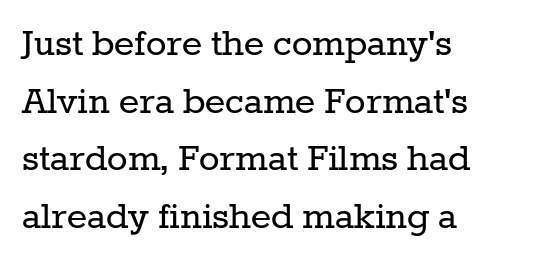
The image shows 43 px regular-weight serif type, upright; set left-aligned, normal line spacing (1.34x), normal letter spacing, not underlined; low stroke contrast and a medium x-height.
